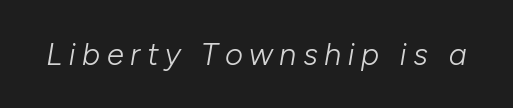
{"italic": "yes", "lean": "right", "slant_degrees": 10, "bold": "no", "weight": "light", "width": "normal", "stroke_contrast": "low", "x_height": "medium", "monospaced": "no", "underline": "no", "letter_spacing": "wide", "letter_spacing_em": 0.21, "glyph_px": 31}
